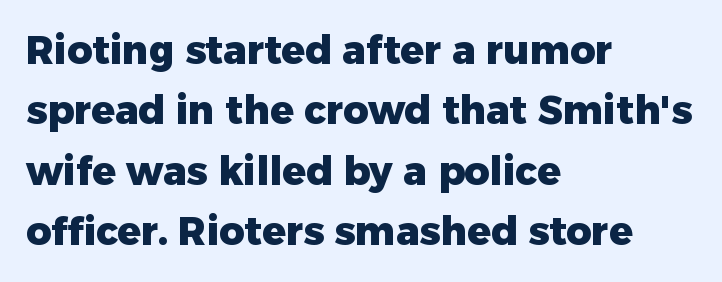
Check under the words: just untouched page. Which margin do the lines hug? The left one — the right edge is uneven. Posture: vertical. A typesetter would call this proportional, since set widths differ per character.
